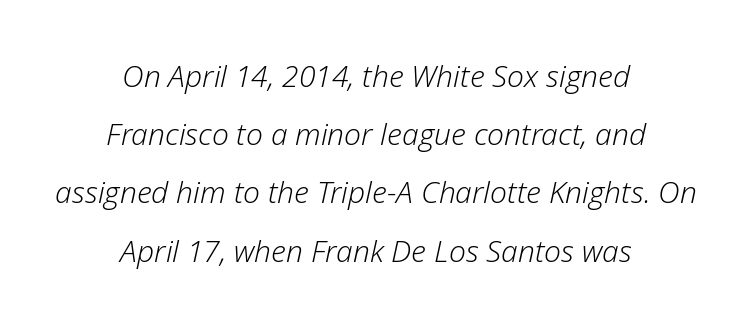
The image shows 30 px light type, italic (leaning right); set centered, loose line spacing (1.94x), normal letter spacing, not underlined; low stroke contrast and a medium x-height.
